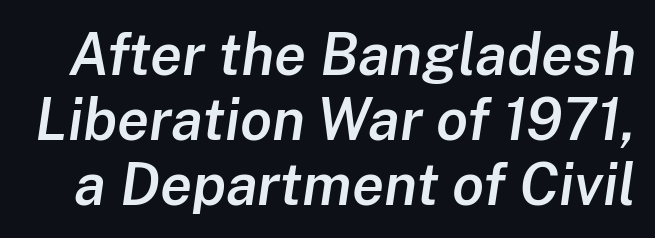
{"italic": "yes", "lean": "right", "slant_degrees": 8, "bold": "semi", "weight": "semibold", "width": "normal", "stroke_contrast": "low", "x_height": "medium", "monospaced": "no", "underline": "no", "line_spacing": "tight", "line_spacing_ratio": 1.12, "letter_spacing": "normal", "letter_spacing_em": 0.0, "glyph_px": 58}
